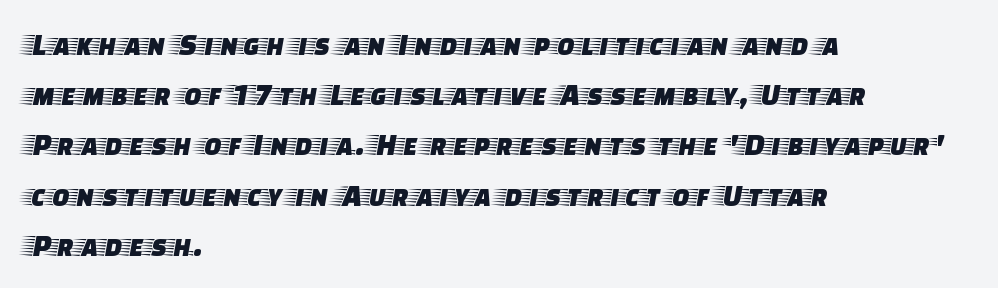
Q: Is the text italic (slanted)? A: Yes.
Q: Is the typeface a serif or a sans-serif typeface? A: Serif.
Q: Is the text underlined? A: No.
Q: How is the paragraph aligned? A: Left-aligned.
Q: Is the spacing between letters normal or unusually wide? A: Normal.
Q: Is the spacing between lines tight, normal or loose? A: Normal.
Q: Width (condensed, normal, or wide)? A: Wide.
Q: Stroke contrast? A: Low.
Q: x-height? A: Large.
Q: Monospaced? A: No.
